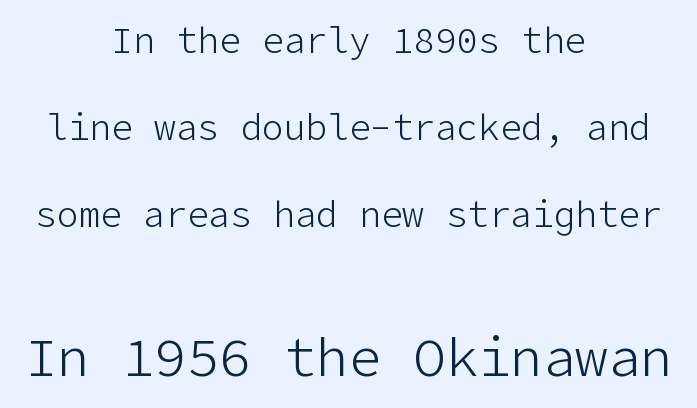
I'd call this a sans setting — the letters go barefoot. Caption: standard tracking, unaltered. The foot of each line stays bare and open. The rendering positions every line midway between the sides. The passage shown stacks its lines with a broad gap.
